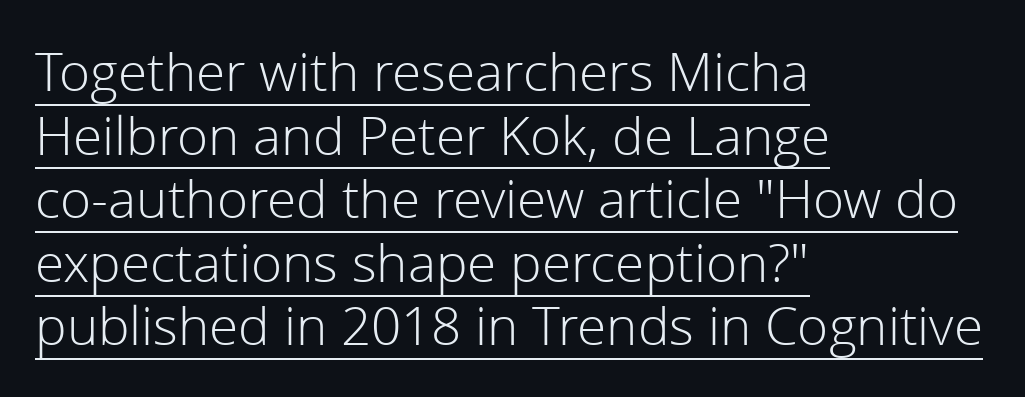
Horizontally, the lines are justified to the leading edge only. Default kerning and tracking; the words read as compact shapes. This sample has the flowing, uneven cadence of proportional lettering. Weight: regular or lighter. You can tell from the bare stems that sans-serif type was used.
